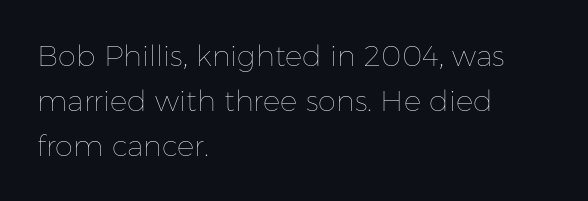
Upright lettering throughout. Weight: in the light-to-regular range. The strip under each line holds only bare page. Every row of glyphs begins at an identical x-position on the left. The passage shown is typed in a proportional face where columns would drift.
